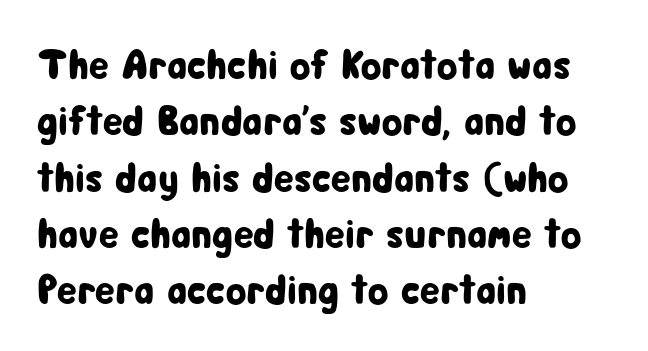
Q: Is the text italic (slanted)? A: No, it is upright.
Q: Is the typeface a serif or a sans-serif typeface? A: Sans-serif.
Q: Is the text underlined? A: No.
Q: How is the paragraph aligned? A: Left-aligned.
Q: Is the spacing between letters normal or unusually wide? A: Normal.
Q: Is the spacing between lines tight, normal or loose? A: Normal.
Q: Width (condensed, normal, or wide)? A: Condensed.
Q: Stroke contrast? A: Low.
Q: x-height? A: Medium.
Q: Monospaced? A: No.
